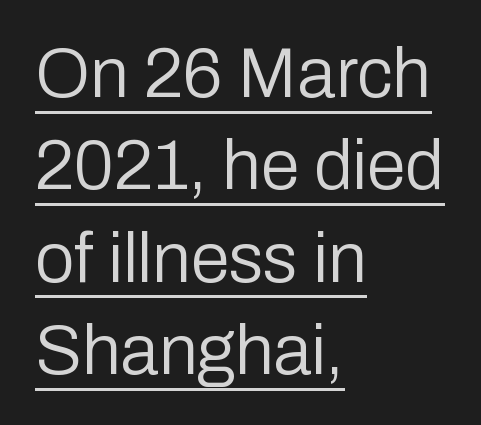
This reads as an unemphasized weight, regular at the heaviest. This rendering features underlined lettering. The glyphs in this specimen are sans serif. The type sits square on the baseline with zero lean. Notice how the passage keeps a crisp vertical edge on the left only. You could not count columns in this text — the font is proportionally spaced.
